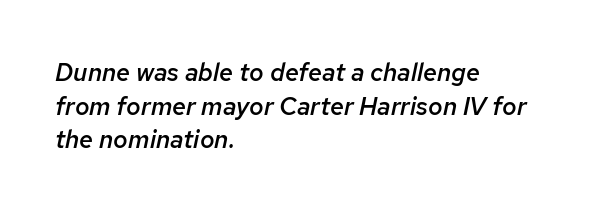
{"italic": "yes", "lean": "right", "slant_degrees": 12, "bold": "semi", "underline": "no", "align": "left", "line_spacing": "normal", "line_spacing_ratio": 1.35, "letter_spacing": "normal", "letter_spacing_em": 0.0, "glyph_px": 25}
